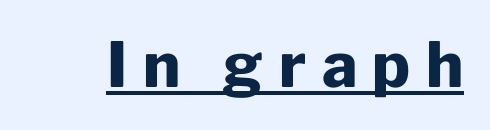
The face used here has the dense, thick strokes of a bold. Serifs: no, the terminals of the letterforms are clean. A baseline rule has been typeset under these characters. Do the letters lean? They stand straight.
